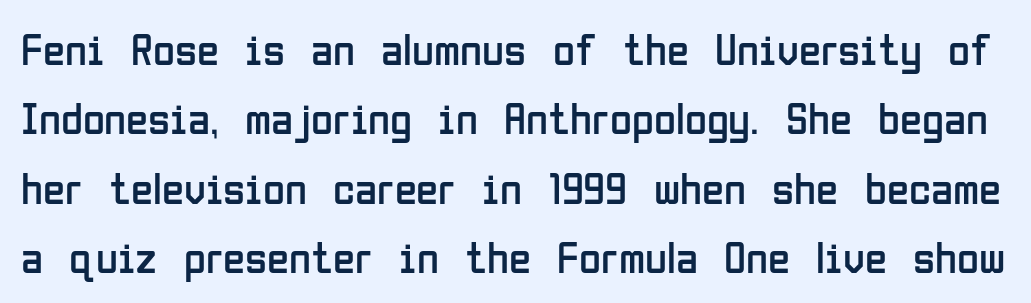
{"serif": "no", "italic": "no", "bold": "no", "weight": "regular", "width": "condensed", "stroke_contrast": "low", "x_height": "medium", "monospaced": "no", "underline": "no", "line_spacing": "normal", "line_spacing_ratio": 1.54, "letter_spacing": "normal", "letter_spacing_em": 0.0, "glyph_px": 45}
